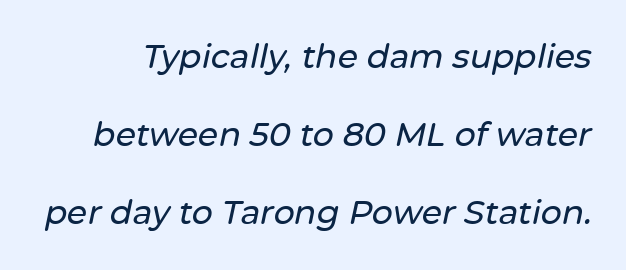
The image shows 33 px text type, italic (leaning right); set loose line spacing (2.37x), normal letter spacing, not underlined; low stroke contrast and a medium x-height.
